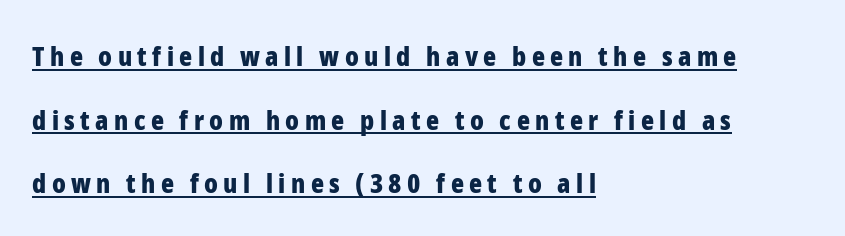
Alignment: flush left. Students, note that the glyphs here are deliberately spaced far apart. This sample carries an underscore along the baseline area. You'd pick this weight for a headline — it's a proper bold.
